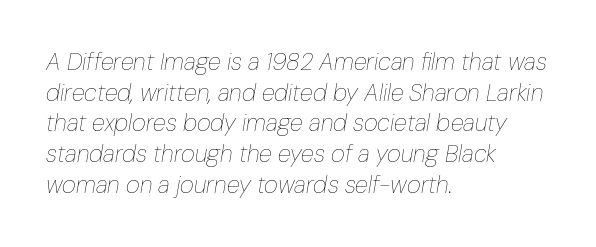
Tall strokes in this sample are angled rather than plumb. One glance says typical: line gaps are just what's usual. This rendering uses left alignment, leaving the right contour irregular. The cut favours lightness, reaching ordinary text weight at its darkest. Descenders hang freely into open space. Standard letterfit; no display-style spreading of the glyphs.
